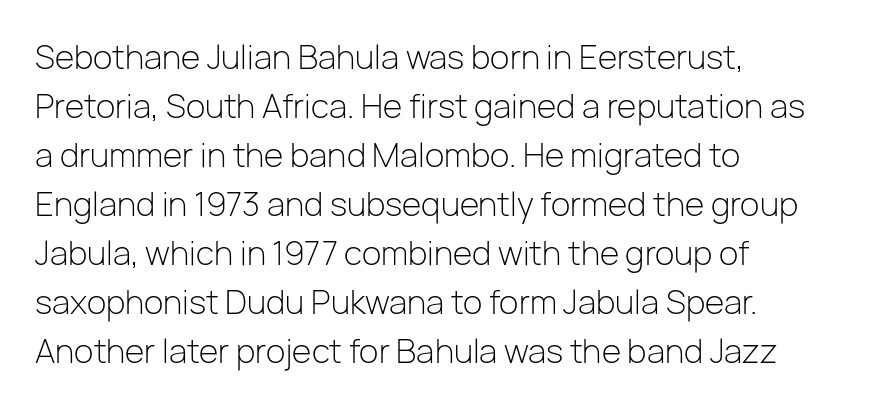
{"serif": "no", "italic": "no", "bold": "no", "weight": "light", "width": "normal", "stroke_contrast": "low", "x_height": "medium", "monospaced": "no", "underline": "no", "align": "left", "line_spacing": "normal", "line_spacing_ratio": 1.53, "letter_spacing": "normal", "letter_spacing_em": 0.0, "glyph_px": 32}
